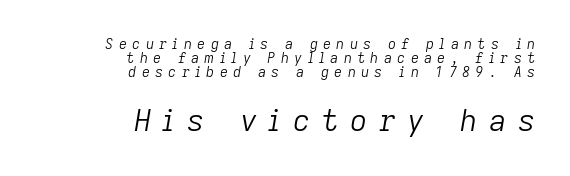
The specimen reads as italic at a glance. Think standard paragraph weight, or any step lighter than that. Check under the words: just untouched page. Here the designer chose a conventional face with non-uniform glyph widths. The text block is weighted toward the right margin, trailing off unevenly leftward.
